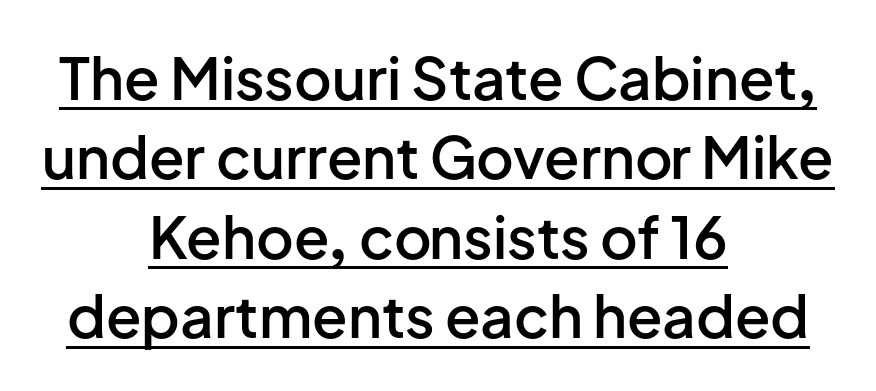
Q: Is the text bold? A: Semi-bold.
Q: Is the text italic (slanted)? A: No, it is upright.
Q: Is the typeface a serif or a sans-serif typeface? A: Sans-serif.
Q: Is the text underlined? A: Yes.
Q: How is the paragraph aligned? A: Centered.
Q: Is the spacing between letters normal or unusually wide? A: Normal.
Q: Is the spacing between lines tight, normal or loose? A: Normal.
Q: Width (condensed, normal, or wide)? A: Normal.
Q: Stroke contrast? A: Low.
Q: x-height? A: Medium.
Q: Monospaced? A: No.
